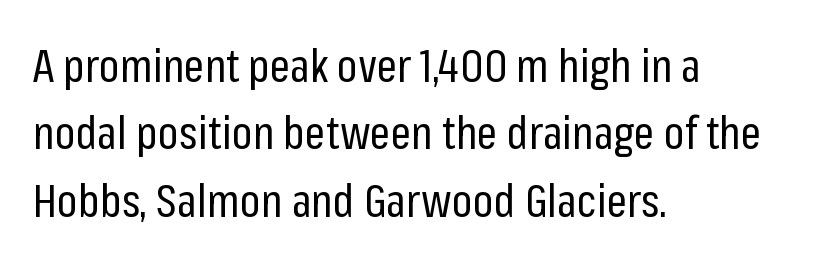
The image shows 45 px regular-weight, condensed sans-serif type, upright; set left-aligned, normal line spacing (1.5x), normal letter spacing, not underlined; low stroke contrast and a medium x-height.
